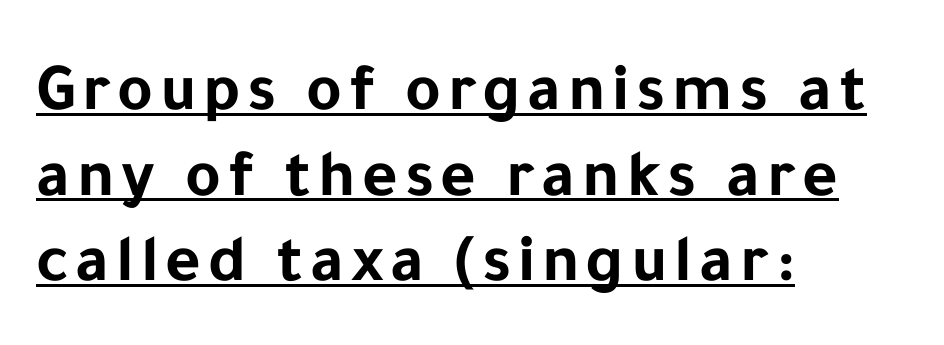
The image shows 68 px bold sans-serif type, upright; set left-aligned, normal line spacing (1.26x), underlined; low stroke contrast and a medium x-height.
